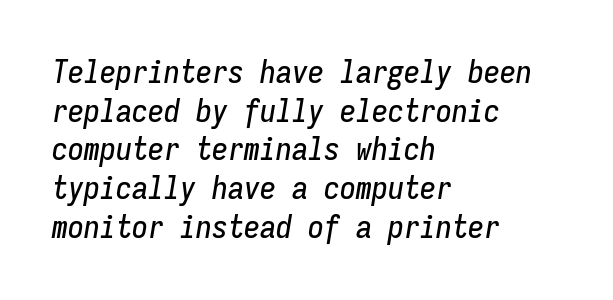
Check the space under the baseline: it is left empty. Think of a typewriter: that constant character pitch is what you see here. The type is set solid horizontally, with unmodified tracking. The axis of the letterforms is tilted away from vertical.
